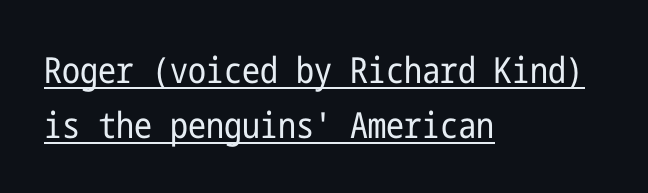
The image shows 36 px regular-weight, condensed sans-serif type, upright; set left-aligned, normal line spacing (1.52x), normal letter spacing, underlined; low stroke contrast and a medium x-height.
